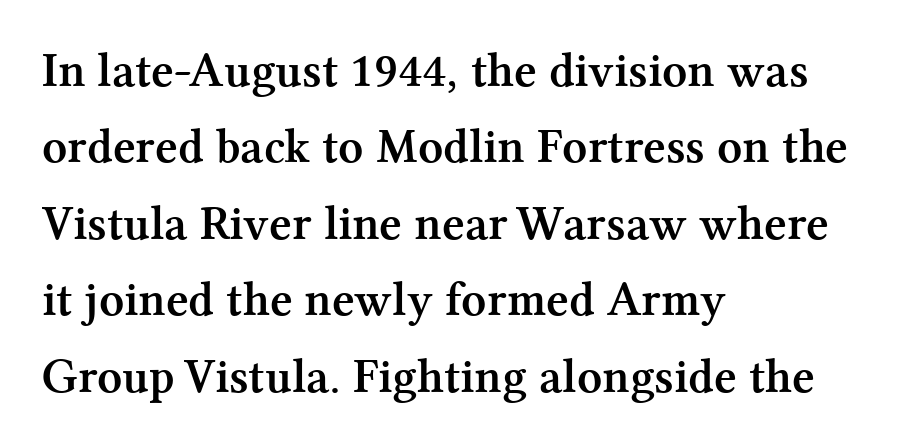
Q: Is the text bold? A: Yes.
Q: Is the text italic (slanted)? A: No, it is upright.
Q: Is the typeface a serif or a sans-serif typeface? A: Serif.
Q: Is the text underlined? A: No.
Q: How is the paragraph aligned? A: Left-aligned.
Q: Is the spacing between letters normal or unusually wide? A: Normal.
Q: Is the spacing between lines tight, normal or loose? A: Normal.
Q: Width (condensed, normal, or wide)? A: Normal.
Q: Stroke contrast? A: Medium.
Q: x-height? A: Medium.
Q: Monospaced? A: No.
